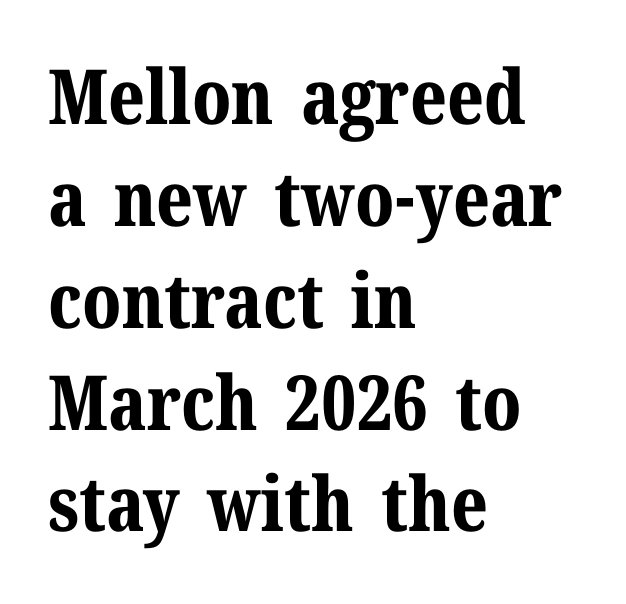
The image shows 76 px bold serif type, upright; set left-aligned, normal line spacing (1.34x), normal letter spacing, not underlined; medium stroke contrast and a medium x-height.
